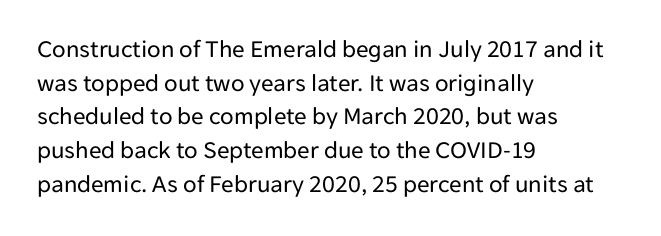
The image shows 25 px text type, upright; set left-aligned, normal line spacing (1.35x), normal letter spacing, not underlined.
